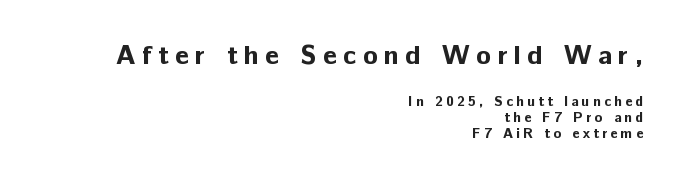
{"italic": "no", "bold": "yes", "underline": "no", "align": "right", "line_spacing": "tight", "line_spacing_ratio": 1.14, "letter_spacing": "wide", "letter_spacing_em": 0.23, "larger_block": "first", "size_ratio": 1.93, "glyph_px": 27}
